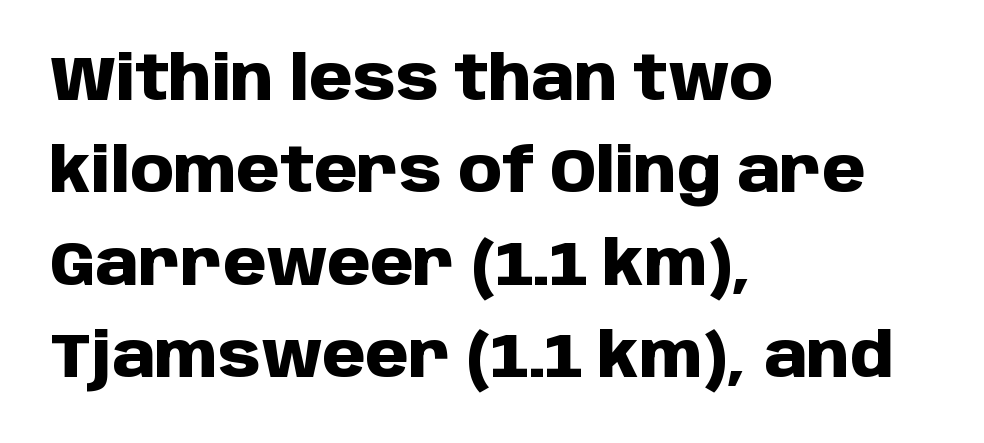
No extra tracking has been applied to these lines. The lines in this sample share a left origin and differ only in where they stop. Every character sits straight up, as roman type does. These lines carry a lot of weight — the face is fully bold.
